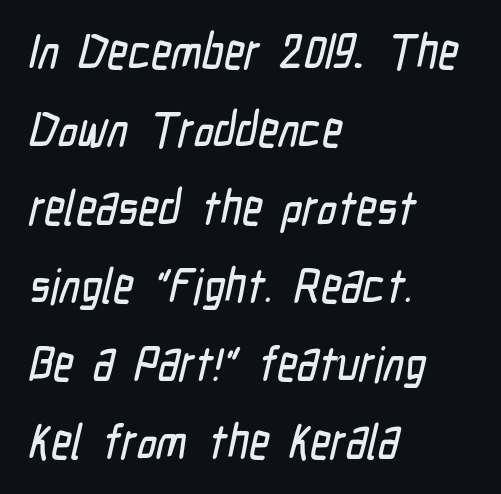
Q: Is the typeface a serif or a sans-serif typeface? A: Sans-serif.
Q: Is the text underlined? A: No.
Q: How is the paragraph aligned? A: Left-aligned.
Q: Is the spacing between letters normal or unusually wide? A: Normal.
Q: Is the spacing between lines tight, normal or loose? A: Normal.
Q: Width (condensed, normal, or wide)? A: Condensed.
Q: Stroke contrast? A: Low.
Q: x-height? A: Medium.
Q: Monospaced? A: No.
